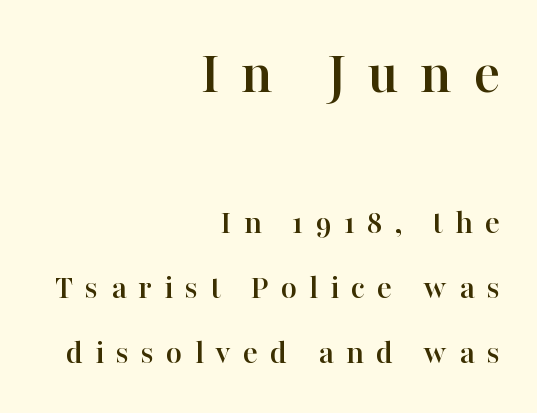
{"serif": "yes", "italic": "no", "width": "normal", "stroke_contrast": "high", "x_height": "medium", "monospaced": "no", "underline": "no", "align": "right", "line_spacing_ratio": 1.86, "letter_spacing": "wide", "letter_spacing_em": 0.34, "larger_block": "first", "size_ratio": 1.77, "glyph_px": 62}
